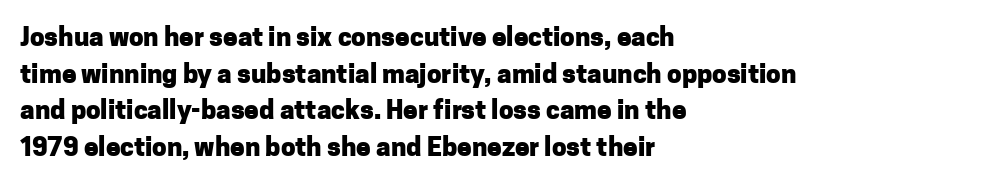
Caption: multi-line text, flush left, ragged right. Look at the tracking — it's just the regular setting, nothing added. Upright lettering throughout. The passage shown is emphatically bold. The passage shown is not underscored anywhere.
